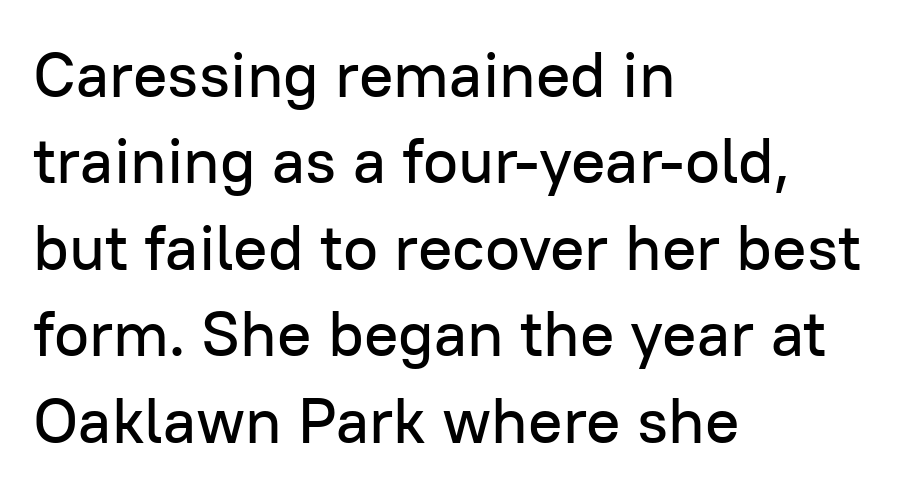
Line starts are locked; line ends wander. Unlike italic type, these characters show no tilt at all. You could not count columns in this text — the font is proportionally spaced. This rendering employs a face without finishing strokes, i.e., a sans-serif. Type without underlining. Interline gaps are of average width in this sample.
